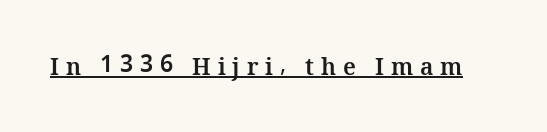
{"italic": "no", "bold": "yes", "underline": "yes", "letter_spacing": "wide", "letter_spacing_em": 0.3, "glyph_px": 23}
